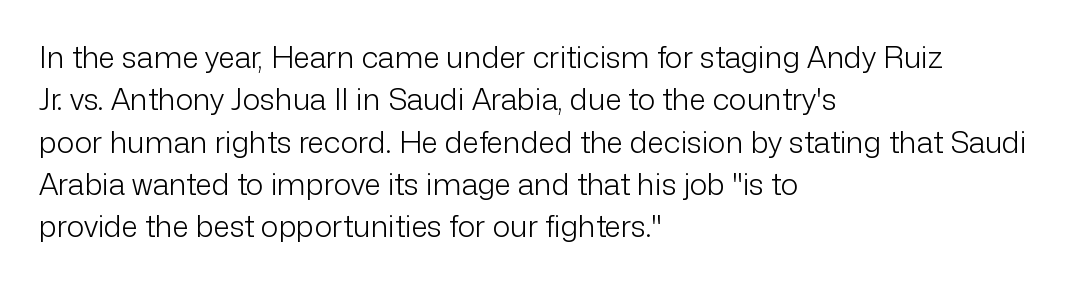
Q: Is the text bold? A: No.
Q: Is the text italic (slanted)? A: No, it is upright.
Q: Is the typeface a serif or a sans-serif typeface? A: Sans-serif.
Q: Is the text underlined? A: No.
Q: How is the paragraph aligned? A: Left-aligned.
Q: Is the spacing between letters normal or unusually wide? A: Normal.
Q: Is the spacing between lines tight, normal or loose? A: Normal.
Q: Width (condensed, normal, or wide)? A: Normal.
Q: Stroke contrast? A: Low.
Q: x-height? A: Medium.
Q: Monospaced? A: No.
